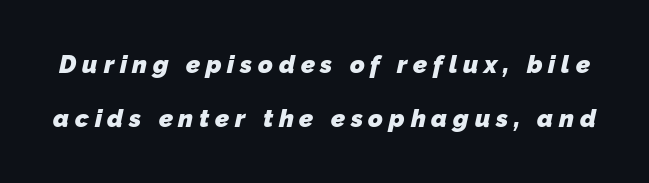
{"bold": "yes", "underline": "no", "line_spacing": "loose", "line_spacing_ratio": 2.17, "letter_spacing": "wide", "letter_spacing_em": 0.23, "glyph_px": 25}
